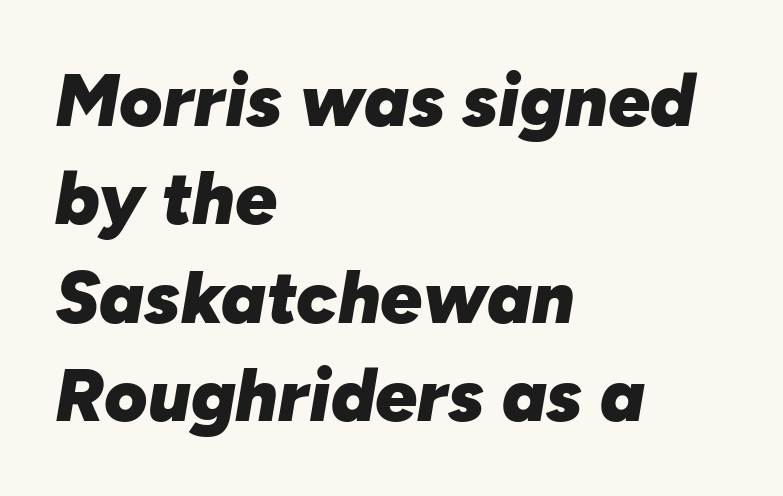
This sample uses an oblique cut, with every glyph tilted off the vertical. The space beneath each line is pristine and unruled. These lines are rendered in a variable-pitch font. If you drew a ruler down the left edge, every line would touch it. Set as a true bold cut, around the 700 mark.
